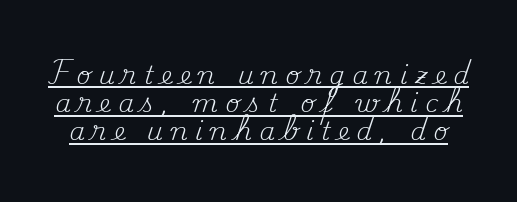
{"bold": "no", "underline": "yes", "line_spacing": "tight", "line_spacing_ratio": 1.13, "letter_spacing": "wide", "letter_spacing_em": 0.3, "glyph_px": 25}
